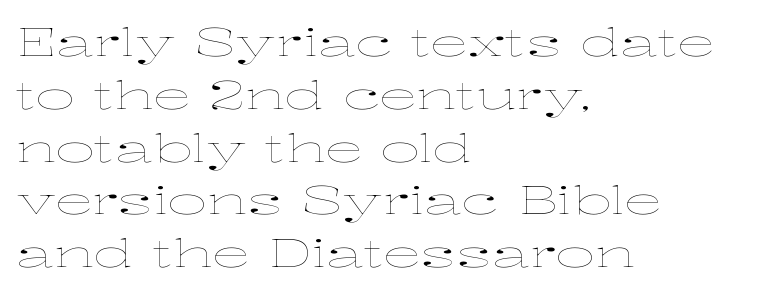
{"italic": "no", "bold": "no", "weight": "thin", "width": "wide", "stroke_contrast": "low", "x_height": "medium", "monospaced": "no", "underline": "no", "align": "left", "line_spacing": "normal", "line_spacing_ratio": 1.39, "letter_spacing": "normal", "letter_spacing_em": 0.0, "glyph_px": 38}
